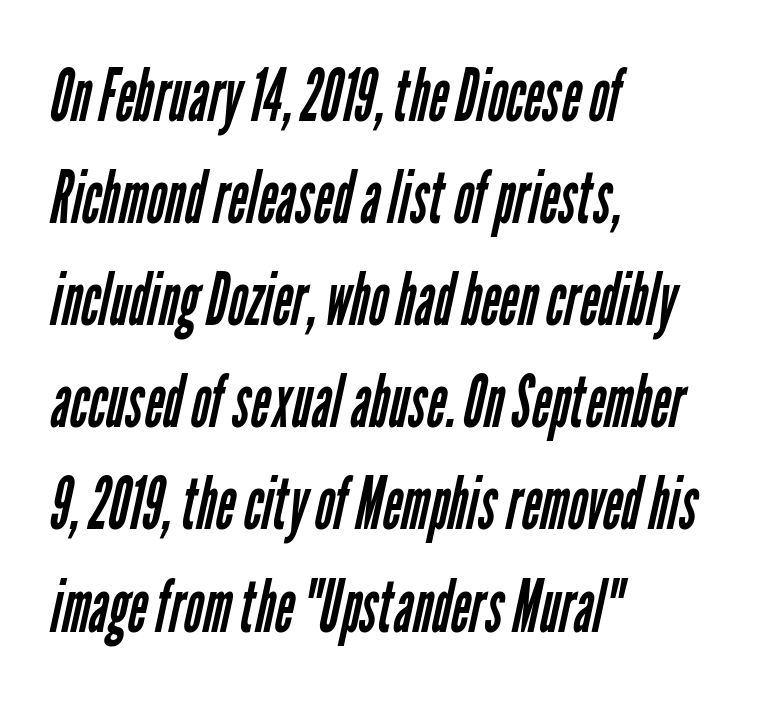
The image shows 74 px regular-weight, condensed sans-serif type; set left-aligned, normal line spacing (1.38x), normal letter spacing, not underlined; low stroke contrast and a medium x-height.
